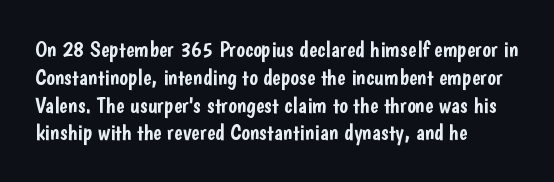
{"italic": "no", "underline": "no", "align": "left", "line_spacing_ratio": 1.21, "letter_spacing": "normal", "letter_spacing_em": 0.0, "glyph_px": 23}
